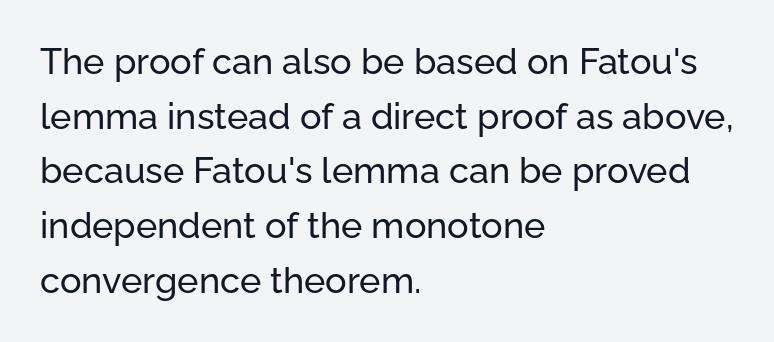
{"serif": "no", "italic": "no", "width": "normal", "stroke_contrast": "low", "x_height": "medium", "monospaced": "no", "underline": "no", "align": "left", "line_spacing": "normal", "line_spacing_ratio": 1.52, "letter_spacing": "normal", "letter_spacing_em": 0.0, "glyph_px": 36}
